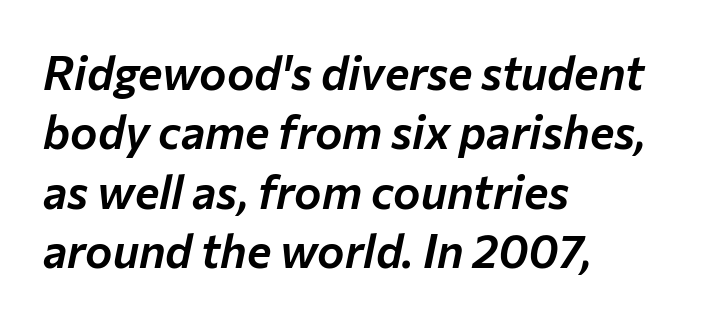
Quick note: interline space is typical. Look at the tracking — it's just the regular setting, nothing added. A classic flush-left, rag-right setting is used for this passage. The foot of each line stays bare and open.
